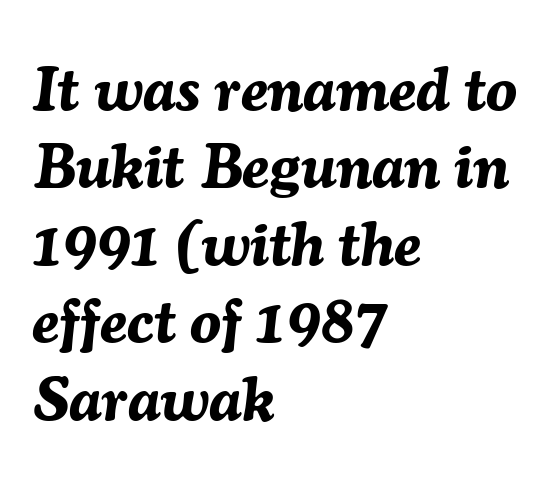
The image shows 62 px bold type, italic (leaning right); set left-aligned, normal line spacing (1.25x), normal letter spacing, not underlined; medium stroke contrast and a medium x-height.
